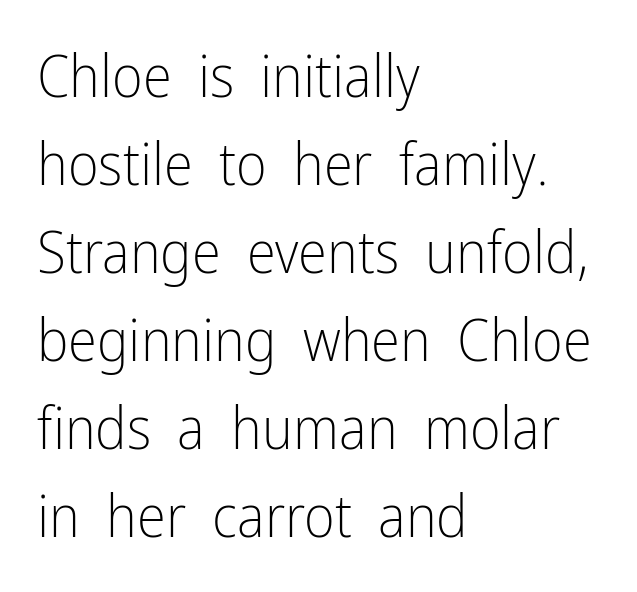
{"serif": "no", "italic": "no", "bold": "no", "weight": "light", "width": "condensed", "stroke_contrast": "low", "x_height": "medium", "monospaced": "no", "underline": "no", "align": "left", "line_spacing": "normal", "line_spacing_ratio": 1.49, "letter_spacing": "normal", "letter_spacing_em": 0.0, "glyph_px": 59}
